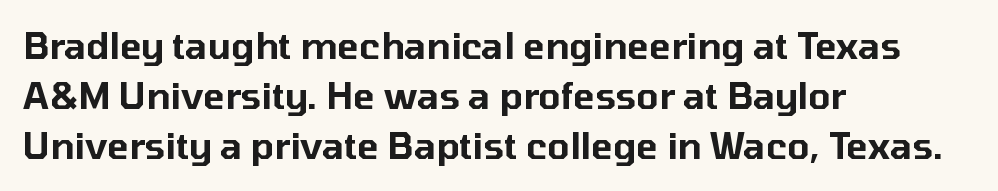
Q: Is the text italic (slanted)? A: No, it is upright.
Q: Is the typeface a serif or a sans-serif typeface? A: Sans-serif.
Q: Is the text underlined? A: No.
Q: How is the paragraph aligned? A: Left-aligned.
Q: Is the spacing between letters normal or unusually wide? A: Normal.
Q: Is the spacing between lines tight, normal or loose? A: Normal.
Q: Width (condensed, normal, or wide)? A: Normal.
Q: Stroke contrast? A: Low.
Q: x-height? A: Medium.
Q: Monospaced? A: No.
